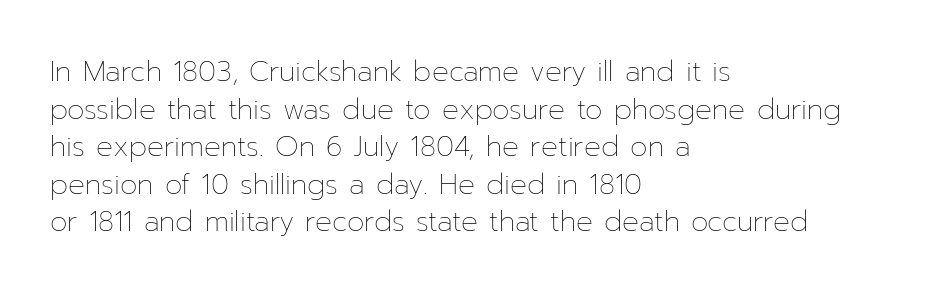
Q: Is the text bold? A: No.
Q: Is the text italic (slanted)? A: No, it is upright.
Q: Is the text underlined? A: No.
Q: How is the paragraph aligned? A: Left-aligned.
Q: Is the spacing between letters normal or unusually wide? A: Normal.
Q: Is the spacing between lines tight, normal or loose? A: Normal.
Q: Width (condensed, normal, or wide)? A: Normal.
Q: Stroke contrast? A: Low.
Q: x-height? A: Medium.
Q: Monospaced? A: No.
